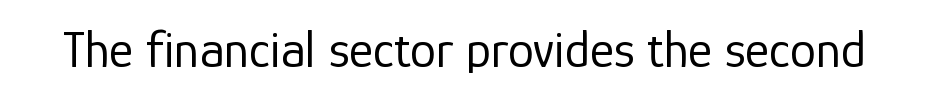
The image shows 52 px regular-weight sans-serif type, upright; set normal letter spacing, not underlined; low stroke contrast and a medium x-height.
